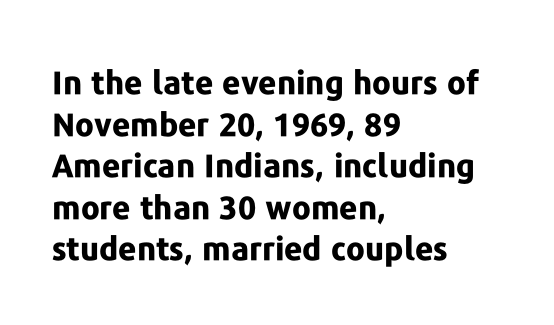
Q: Is the text bold? A: Yes.
Q: Is the text italic (slanted)? A: No, it is upright.
Q: Is the typeface a serif or a sans-serif typeface? A: Sans-serif.
Q: Is the text underlined? A: No.
Q: How is the paragraph aligned? A: Left-aligned.
Q: Is the spacing between letters normal or unusually wide? A: Normal.
Q: Is the spacing between lines tight, normal or loose? A: Normal.
Q: Width (condensed, normal, or wide)? A: Normal.
Q: Stroke contrast? A: Low.
Q: x-height? A: Medium.
Q: Monospaced? A: No.
